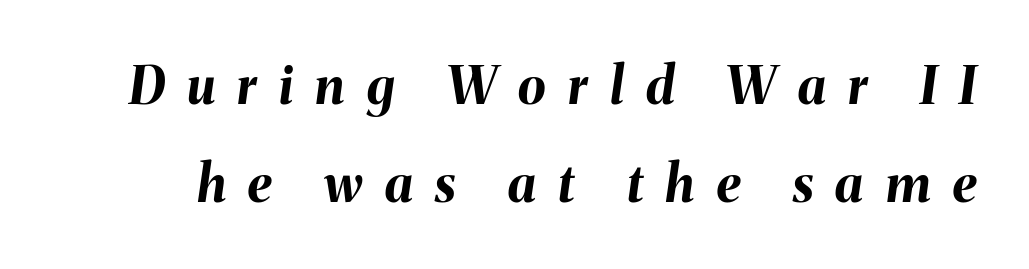
{"italic": "yes", "lean": "right", "slant_degrees": 8, "bold": "yes", "weight": "bold", "width": "normal", "stroke_contrast": "medium", "x_height": "medium", "monospaced": "no", "underline": "no", "line_spacing": "loose", "line_spacing_ratio": 1.92, "letter_spacing": "wide", "letter_spacing_em": 0.44, "glyph_px": 51}
